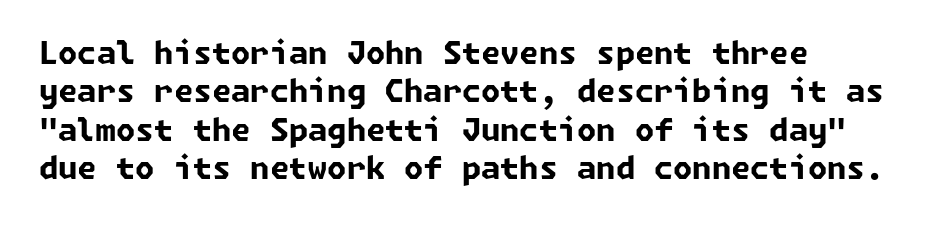
{"serif": "no", "bold": "yes", "weight": "bold", "width": "normal", "stroke_contrast": "low", "x_height": "medium", "underline": "no", "align": "left", "line_spacing_ratio": 1.24, "letter_spacing": "normal", "letter_spacing_em": 0.0, "glyph_px": 31}
